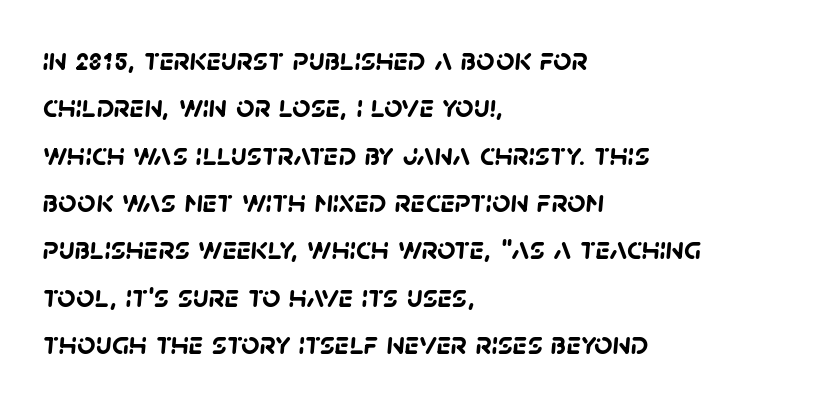
{"serif": "no", "bold": "yes", "weight": "semibold", "width": "normal", "stroke_contrast": "low", "x_height": "large", "monospaced": "no", "underline": "no", "align": "left", "line_spacing": "normal", "line_spacing_ratio": 1.48, "letter_spacing": "normal", "letter_spacing_em": 0.0, "glyph_px": 32}
